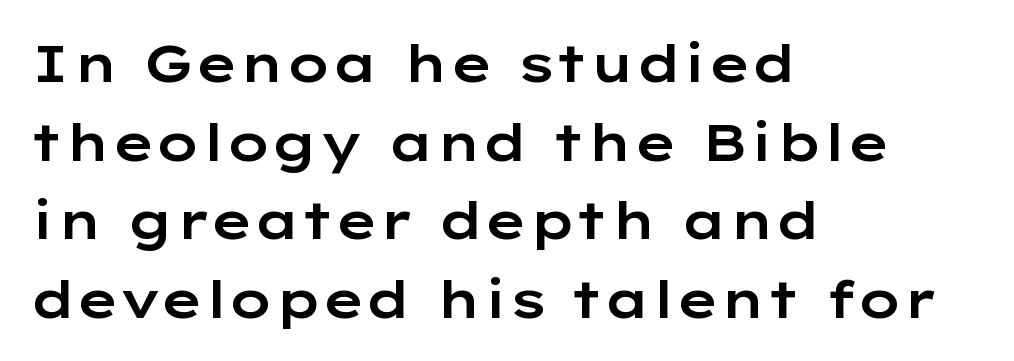
Q: Is the text italic (slanted)? A: No, it is upright.
Q: Is the typeface a serif or a sans-serif typeface? A: Sans-serif.
Q: Is the text underlined? A: No.
Q: How is the paragraph aligned? A: Left-aligned.
Q: Is the spacing between letters normal or unusually wide? A: Normal.
Q: Is the spacing between lines tight, normal or loose? A: Normal.
Q: Width (condensed, normal, or wide)? A: Wide.
Q: Stroke contrast? A: Low.
Q: x-height? A: Medium.
Q: Monospaced? A: No.
